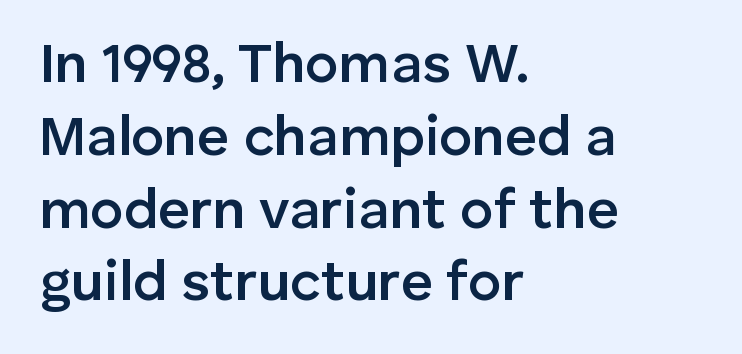
Q: Is the text bold? A: Semi-bold.
Q: Is the text italic (slanted)? A: No, it is upright.
Q: Is the typeface a serif or a sans-serif typeface? A: Sans-serif.
Q: Is the text underlined? A: No.
Q: How is the paragraph aligned? A: Left-aligned.
Q: Is the spacing between letters normal or unusually wide? A: Normal.
Q: Is the spacing between lines tight, normal or loose? A: Normal.
Q: Width (condensed, normal, or wide)? A: Normal.
Q: Stroke contrast? A: Low.
Q: x-height? A: Medium.
Q: Monospaced? A: No.
